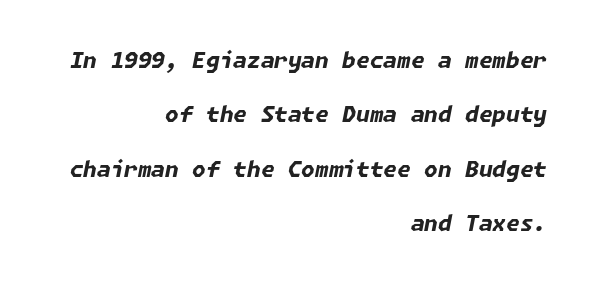
The rendering keeps characters at their native spacing. Where is the straight margin? On the right. In terms of posture, this sample is oblique. If you measured baseline to baseline, you'd find a long distance. Emphasis by weight is at full strength: bold. Quick note: underline off.
